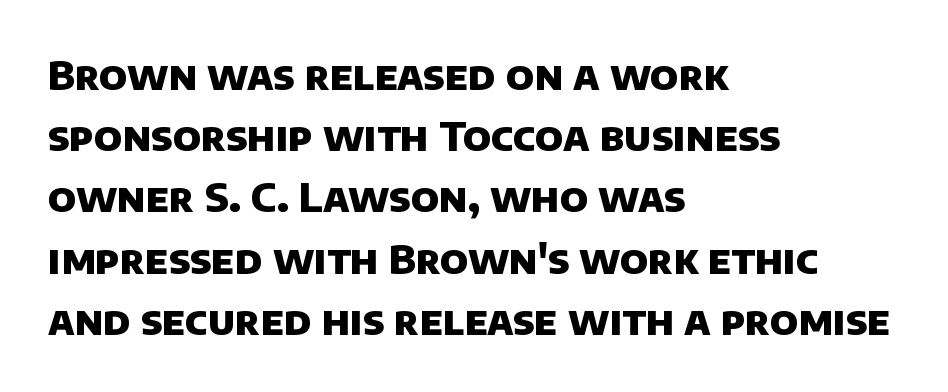
The image shows 40 px heavy sans-serif type; set left-aligned, normal line spacing (1.53x), normal letter spacing, not underlined; low stroke contrast and a large x-height.
